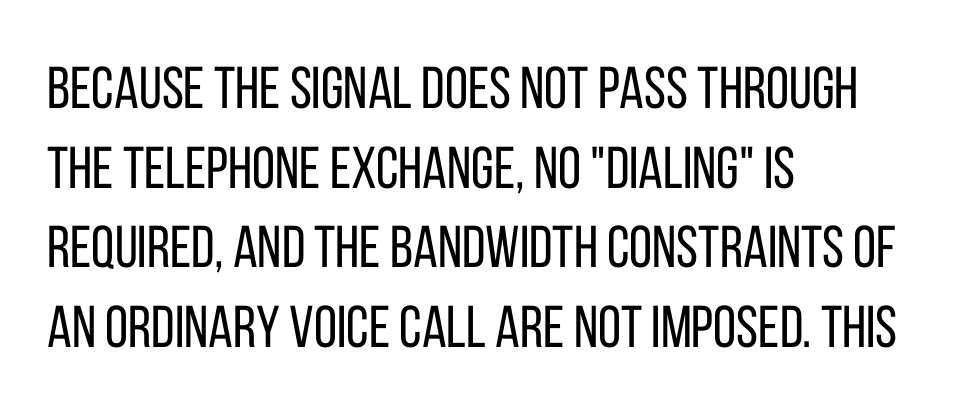
Q: Is the text bold? A: No.
Q: Is the text italic (slanted)? A: No, it is upright.
Q: Is the typeface a serif or a sans-serif typeface? A: Sans-serif.
Q: Is the text underlined? A: No.
Q: How is the paragraph aligned? A: Left-aligned.
Q: Is the spacing between letters normal or unusually wide? A: Normal.
Q: Is the spacing between lines tight, normal or loose? A: Normal.
Q: Width (condensed, normal, or wide)? A: Condensed.
Q: Stroke contrast? A: Low.
Q: x-height? A: Large.
Q: Monospaced? A: No.
